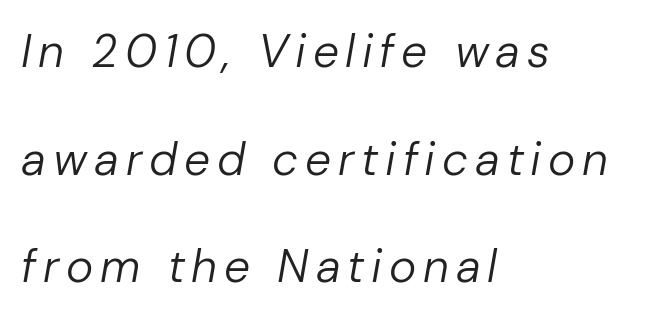
Check the space under the baseline: it is left empty. Ink coverage per letter is moderate at most. Notice how the passage keeps a crisp vertical edge on the left only. Is the type slanted? Yes — the strokes lean at a clear angle.
